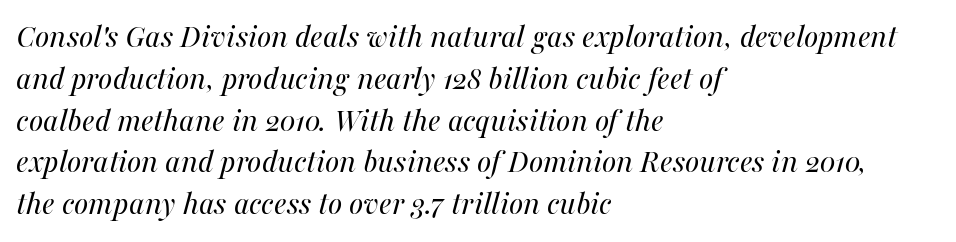
Q: Is the text bold? A: No.
Q: Is the text italic (slanted)? A: Yes, it leans right by about 16 degrees.
Q: Is the text underlined? A: No.
Q: How is the paragraph aligned? A: Left-aligned.
Q: Is the spacing between letters normal or unusually wide? A: Normal.
Q: Width (condensed, normal, or wide)? A: Normal.
Q: Stroke contrast? A: Medium.
Q: x-height? A: Medium.
Q: Monospaced? A: No.
